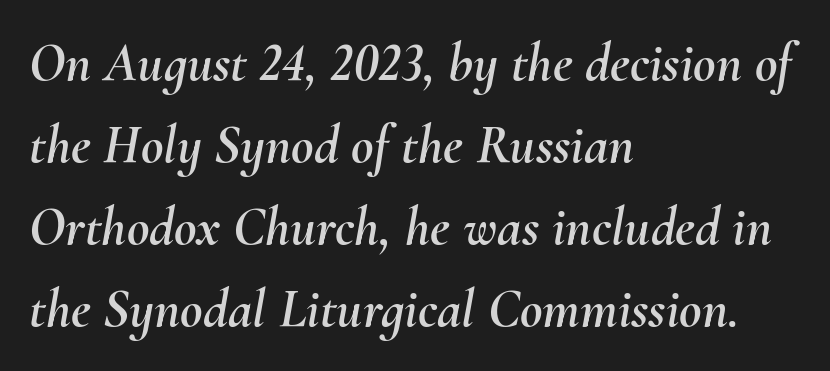
Q: Is the text italic (slanted)? A: Yes, it leans right by about 10 degrees.
Q: Is the text underlined? A: No.
Q: How is the paragraph aligned? A: Left-aligned.
Q: Is the spacing between letters normal or unusually wide? A: Normal.
Q: Is the spacing between lines tight, normal or loose? A: Normal.
Q: Width (condensed, normal, or wide)? A: Normal.
Q: Stroke contrast? A: Medium.
Q: x-height? A: Small.
Q: Monospaced? A: No.
